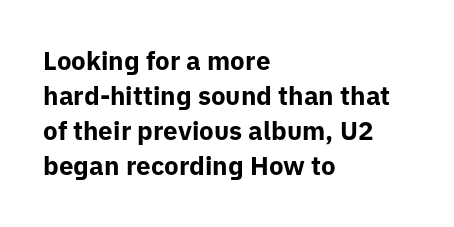
The image shows 26 px bold type, upright; set left-aligned, normal line spacing (1.35x), normal letter spacing, not underlined.
